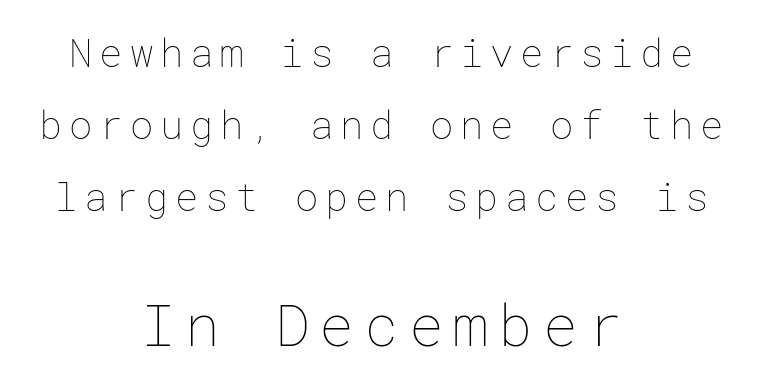
Type size steps up from the first block to the second. Unlike italic type, these characters show no tilt at all. Has an underline been added? It has not. The rag falls on both sides of this text block equally.
